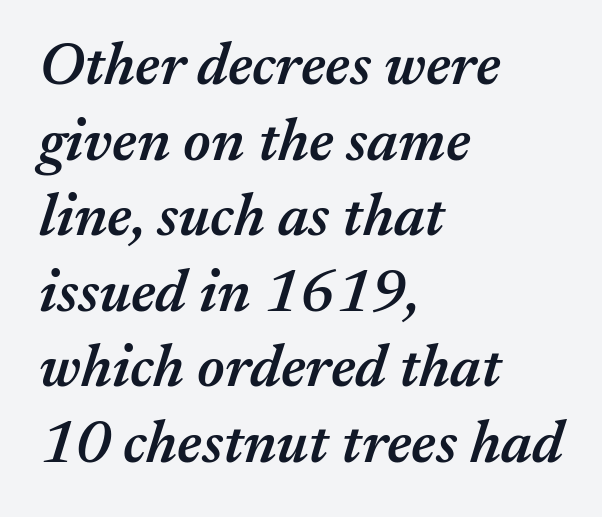
As a designer I'd log this as weight 600, semibold. The horizontal fit of the characters is conventional and even. Alignment: flush left. Whoever set this chose a conventional vertical rhythm.
